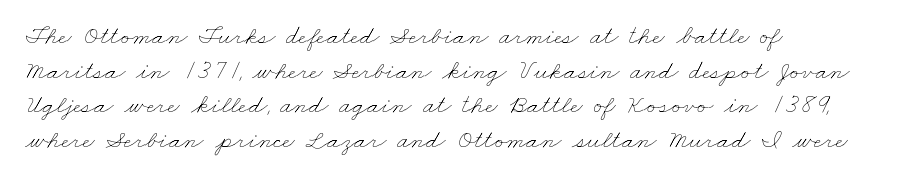
Q: Is the text bold? A: No.
Q: Is the text underlined? A: No.
Q: How is the paragraph aligned? A: Left-aligned.
Q: Is the spacing between letters normal or unusually wide? A: Normal.
Q: Is the spacing between lines tight, normal or loose? A: Normal.
